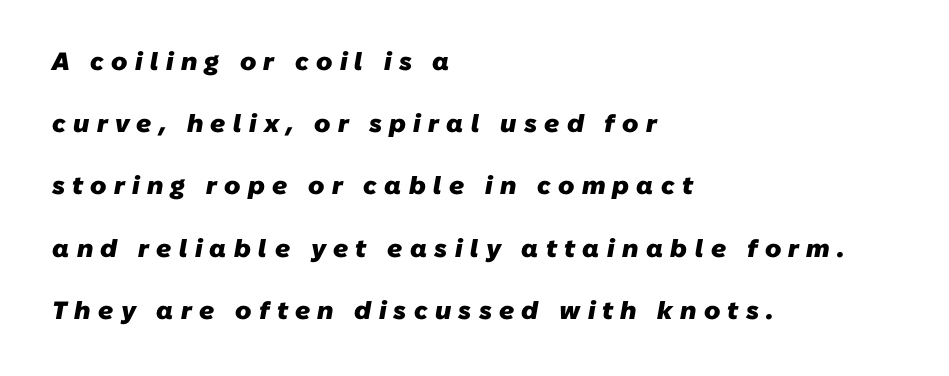
{"bold": "yes", "underline": "no", "align": "left", "line_spacing": "loose", "line_spacing_ratio": 2.49, "letter_spacing": "wide", "letter_spacing_em": 0.29, "glyph_px": 25}
